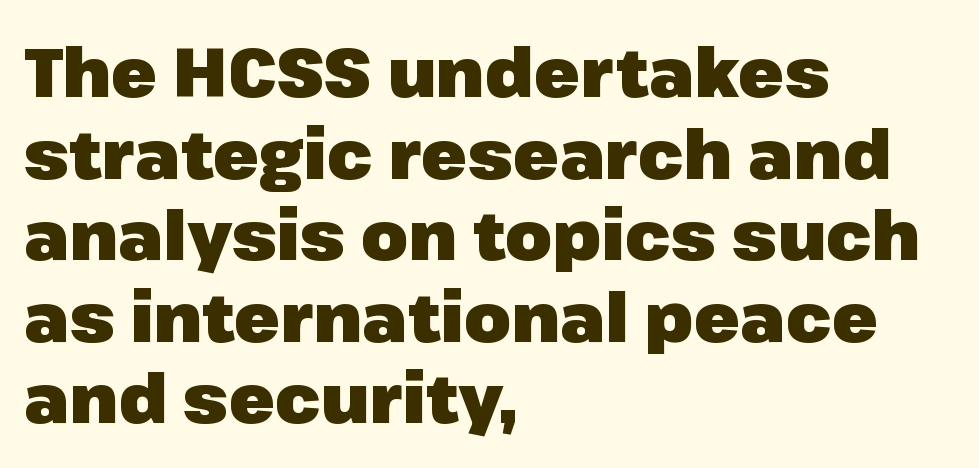
Q: Is the text bold? A: Yes.
Q: Is the text italic (slanted)? A: No, it is upright.
Q: Is the typeface a serif or a sans-serif typeface? A: Sans-serif.
Q: Is the text underlined? A: No.
Q: How is the paragraph aligned? A: Left-aligned.
Q: Is the spacing between letters normal or unusually wide? A: Normal.
Q: Width (condensed, normal, or wide)? A: Normal.
Q: Stroke contrast? A: Low.
Q: x-height? A: Medium.
Q: Monospaced? A: No.
